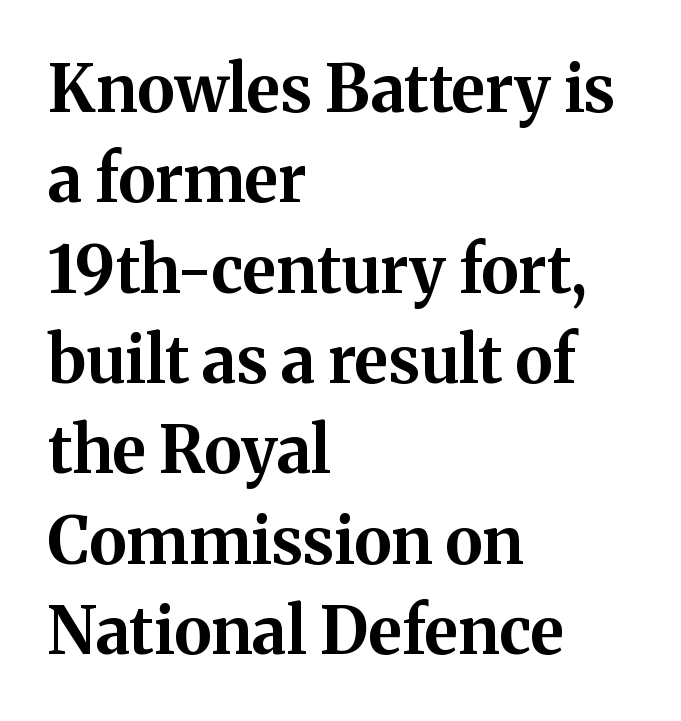
The space directly below the letters is spotless. In terms of leading, this rendering sits right in the middle. The glyphs have the mass of a bold cut. Italic? Not at all — the glyphs are vertical.
